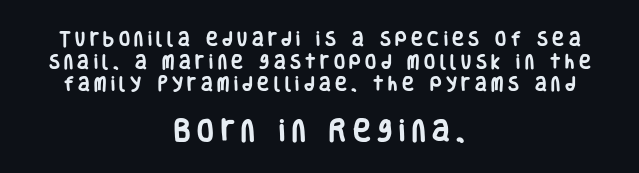
The axis of the letterforms is exactly vertical. Teacher's note: observe the equal gaps on both sides — that is centered alignment. Summary of weight: heavy, a full bold. The designer left line spacing at the default.
